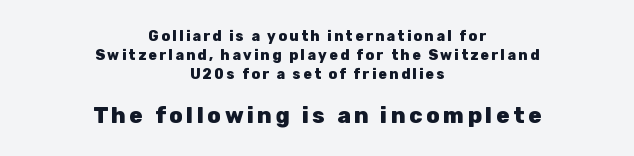
Q: Is the text bold? A: Yes.
Q: Is the text italic (slanted)? A: No, it is upright.
Q: Is the text underlined? A: No.
Q: How is the paragraph aligned? A: Centered.
Q: Is the spacing between lines tight, normal or loose? A: Normal.
Q: Which block of text is set in a larger size, the first (top) or the second (bottom)? A: The second (bottom) one.
